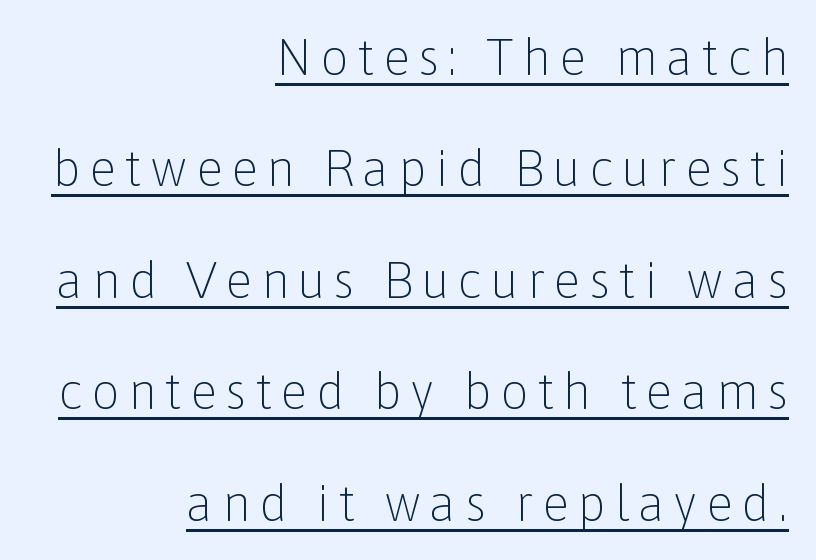
Q: Is the text bold? A: No.
Q: Is the text italic (slanted)? A: No, it is upright.
Q: Is the typeface a serif or a sans-serif typeface? A: Sans-serif.
Q: Is the text underlined? A: Yes.
Q: How is the paragraph aligned? A: Right-aligned.
Q: Is the spacing between lines tight, normal or loose? A: Loose.
Q: Width (condensed, normal, or wide)? A: Normal.
Q: Stroke contrast? A: Low.
Q: x-height? A: Medium.
Q: Monospaced? A: No.
